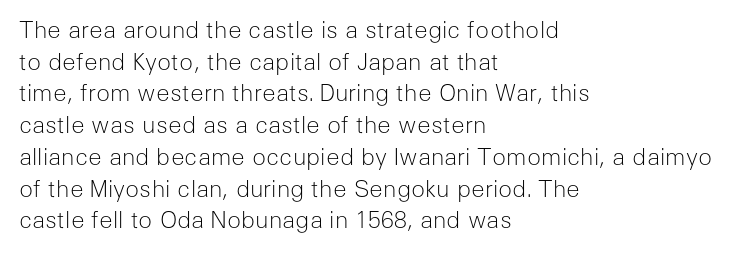
The image shows 23 px text type, upright; set left-aligned, normal line spacing (1.38x), normal letter spacing, not underlined.
